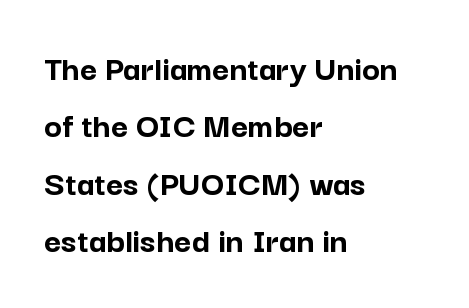
{"serif": "no", "italic": "no", "bold": "yes", "weight": "semibold", "width": "normal", "stroke_contrast": "low", "x_height": "medium", "monospaced": "no", "underline": "no", "align": "left", "line_spacing": "normal", "line_spacing_ratio": 1.55, "letter_spacing": "normal", "letter_spacing_em": 0.0, "glyph_px": 37}
